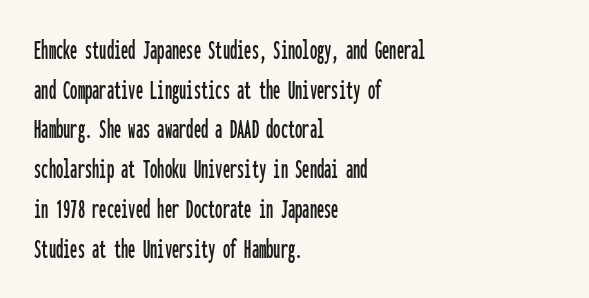
Q: Is the text italic (slanted)? A: No, it is upright.
Q: Is the typeface a serif or a sans-serif typeface? A: Sans-serif.
Q: Is the text underlined? A: No.
Q: How is the paragraph aligned? A: Left-aligned.
Q: Is the spacing between letters normal or unusually wide? A: Normal.
Q: Is the spacing between lines tight, normal or loose? A: Normal.
Q: Width (condensed, normal, or wide)? A: Condensed.
Q: Stroke contrast? A: Low.
Q: x-height? A: Medium.
Q: Monospaced? A: Yes.
